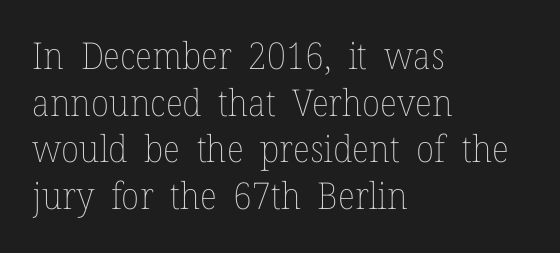
{"italic": "no", "bold": "no", "weight": "thin", "width": "normal", "stroke_contrast": "low", "x_height": "medium", "monospaced": "no", "underline": "no", "align": "left", "line_spacing": "normal", "line_spacing_ratio": 1.26, "letter_spacing": "normal", "letter_spacing_em": 0.0, "glyph_px": 37}
